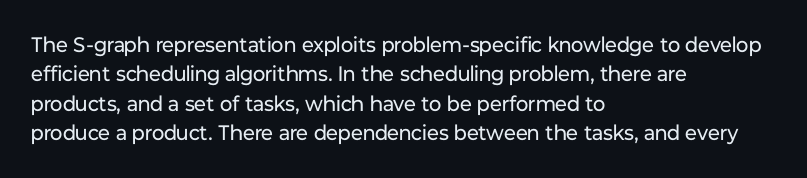
{"italic": "no", "bold": "no", "underline": "no", "align": "left", "line_spacing": "normal", "line_spacing_ratio": 1.4, "letter_spacing": "normal", "letter_spacing_em": 0.0, "glyph_px": 21}
